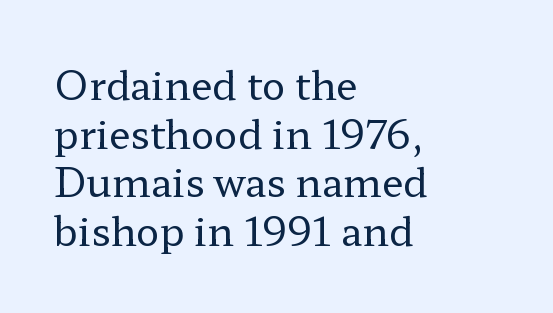
Yep, those are serifs on the letters. The font is comparable to plain body text, perhaps lighter. A typesetter would mark this as roman, not italic. This rendering uses left alignment, leaving the right contour irregular. The rendering uses natural spacing where letterforms have individual widths.
